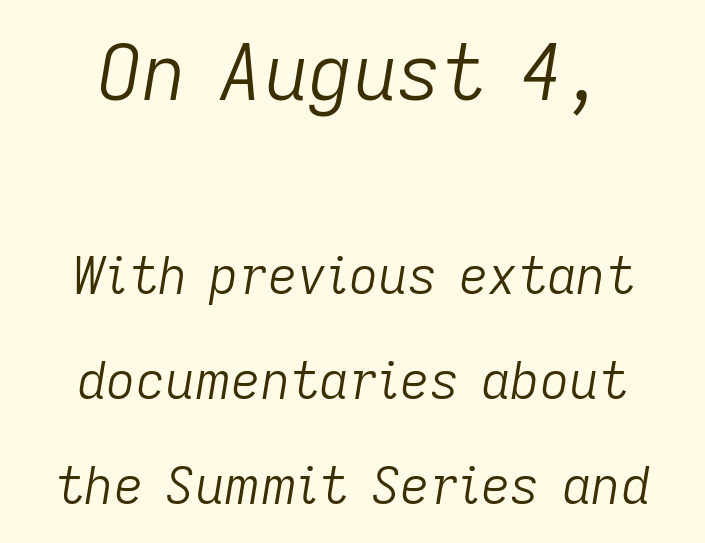
Q: Is the text bold? A: No.
Q: Is the text italic (slanted)? A: Yes, it leans right by about 9 degrees.
Q: Is the text underlined? A: No.
Q: How is the paragraph aligned? A: Centered.
Q: Is the spacing between letters normal or unusually wide? A: Normal.
Q: Is the spacing between lines tight, normal or loose? A: Loose.
Q: Which block of text is set in a larger size, the first (top) or the second (bottom)? A: The first (top) one.
Q: Width (condensed, normal, or wide)? A: Normal.
Q: Stroke contrast? A: Low.
Q: x-height? A: Medium.
Q: Monospaced? A: No.
